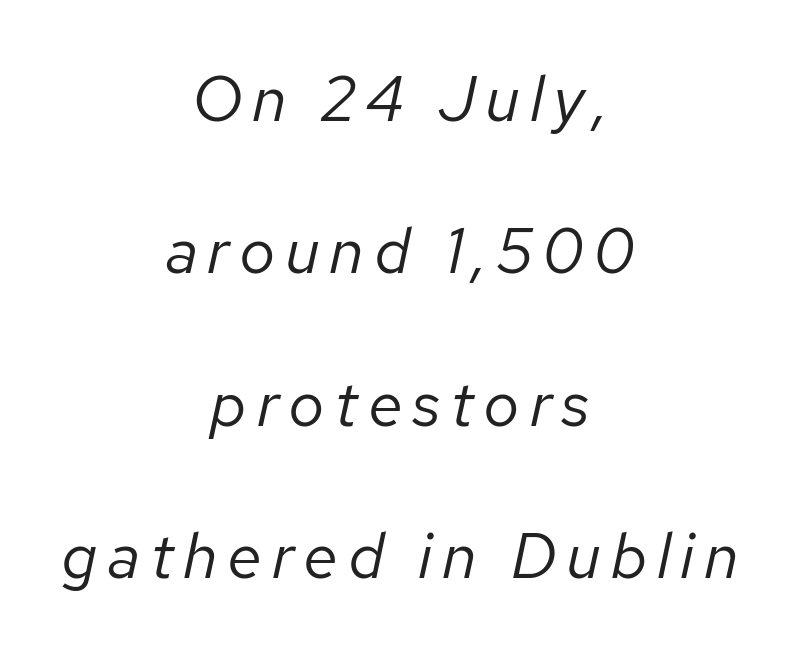
Q: Is the text bold? A: No.
Q: Is the text italic (slanted)? A: Yes, it leans right by about 12 degrees.
Q: Is the text underlined? A: No.
Q: How is the paragraph aligned? A: Centered.
Q: Is the spacing between lines tight, normal or loose? A: Loose.
Q: Width (condensed, normal, or wide)? A: Normal.
Q: Stroke contrast? A: Low.
Q: x-height? A: Medium.
Q: Monospaced? A: No.
